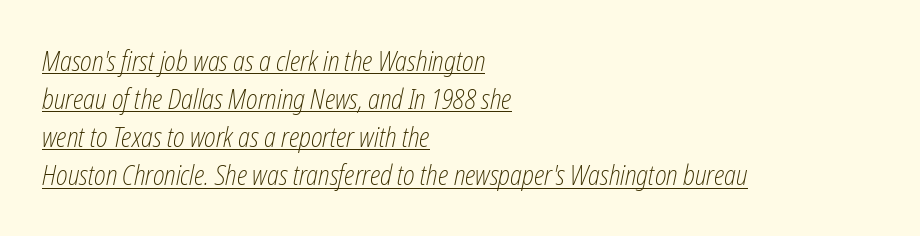
The image shows 27 px text type, italic (leaning right); set left-aligned, normal line spacing (1.41x), normal letter spacing, underlined.
